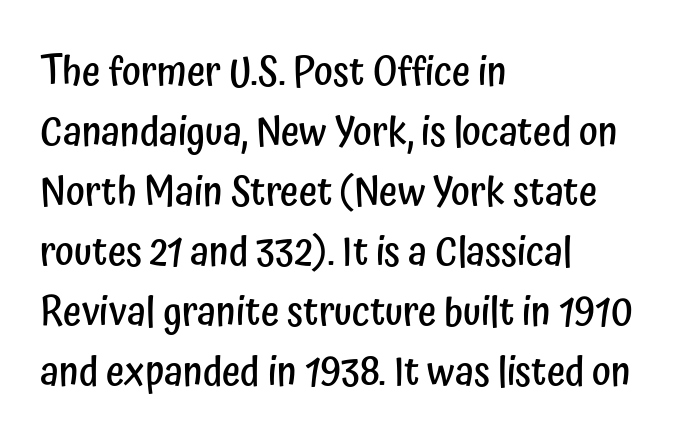
Compared with typical paragraphs, the rows here are spaced about the same. A student would call this left alignment; a typographer would say flush left, rag right. To sum up the face: it is a sans, with no serifs. You could not count columns in this text — the font is proportionally spaced. Firm but not heavy-handed strokes: this text is semibold.
